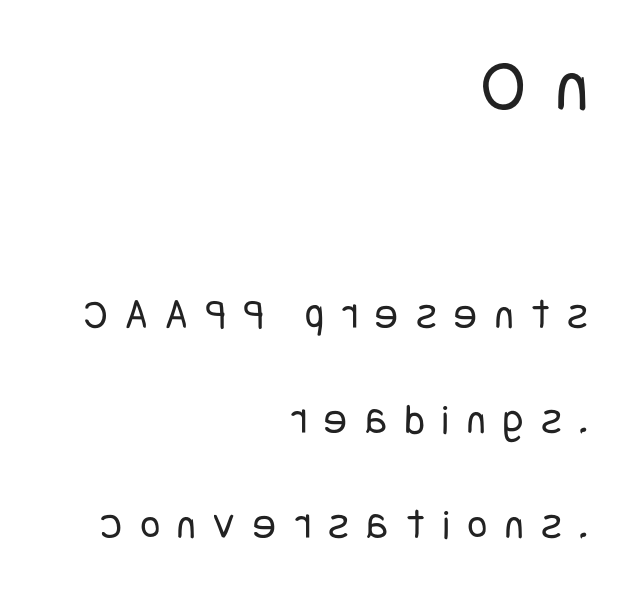
Type style note: lacks serifs. Every stem runs plumb, perpendicular to the baseline. Letter spacing: wide. Weight: regular or lighter.
